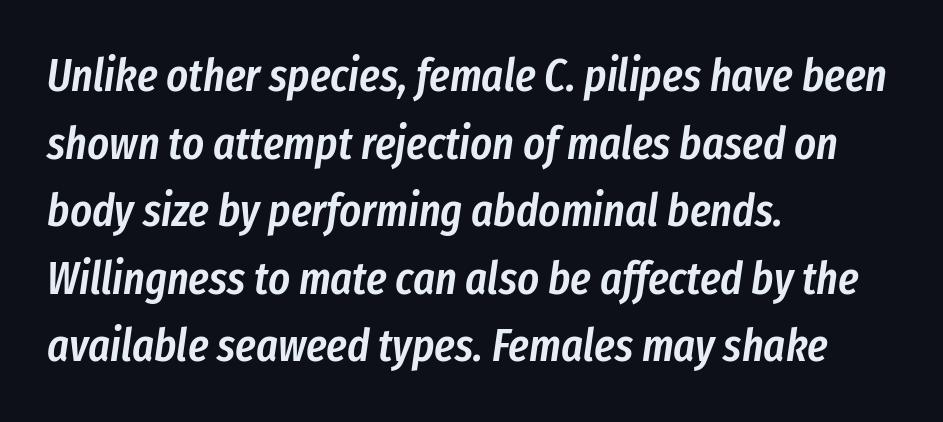
Q: Is the text bold? A: Semi-bold.
Q: Is the text italic (slanted)? A: Yes, it leans right by about 8 degrees.
Q: Is the text underlined? A: No.
Q: How is the paragraph aligned? A: Left-aligned.
Q: Is the spacing between letters normal or unusually wide? A: Normal.
Q: Is the spacing between lines tight, normal or loose? A: Normal.
Q: Width (condensed, normal, or wide)? A: Condensed.
Q: Stroke contrast? A: Low.
Q: x-height? A: Medium.
Q: Monospaced? A: No.
